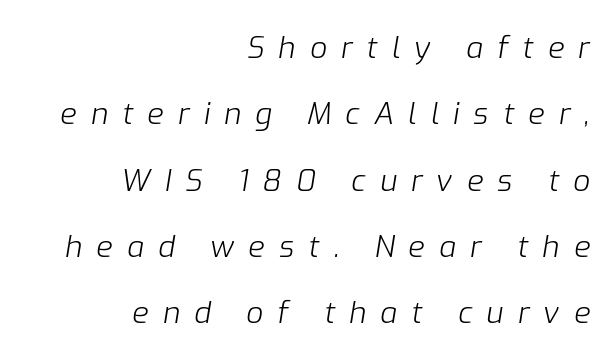
Q: Is the text bold? A: No.
Q: Is the text italic (slanted)? A: Yes, it leans right by about 9 degrees.
Q: Is the text underlined? A: No.
Q: How is the paragraph aligned? A: Right-aligned.
Q: Is the spacing between letters normal or unusually wide? A: Unusually wide.
Q: Is the spacing between lines tight, normal or loose? A: Loose.
Q: Width (condensed, normal, or wide)? A: Normal.
Q: Stroke contrast? A: Low.
Q: x-height? A: Medium.
Q: Monospaced? A: No.
